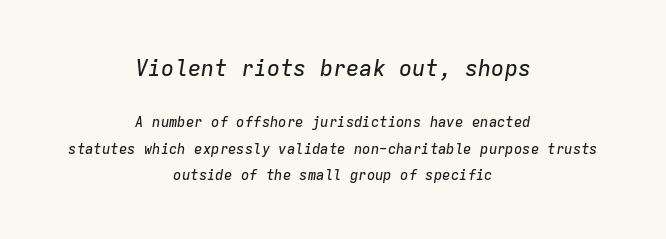
{"italic": "yes", "lean": "right", "slant_degrees": 9, "underline": "no", "align": "center", "line_spacing_ratio": 1.89, "letter_spacing": "normal", "letter_spacing_em": 0.0, "larger_block": "first", "size_ratio": 1.57, "glyph_px": 22}
